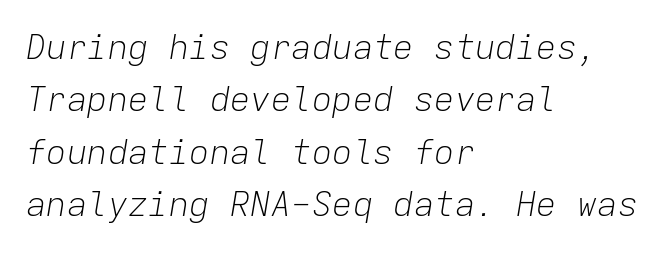
The image shows 34 px light type, italic (leaning right), monospaced; set left-aligned, normal line spacing (1.54x), normal letter spacing, not underlined; low stroke contrast and a medium x-height.
